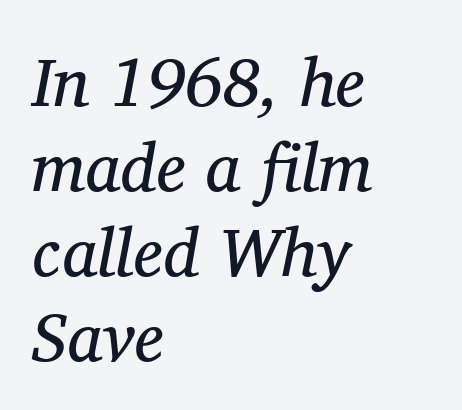
The image shows 68 px regular-weight serif type, italic (leaning right); set left-aligned, normal line spacing (1.25x), normal letter spacing, not underlined; medium stroke contrast and a medium x-height.
